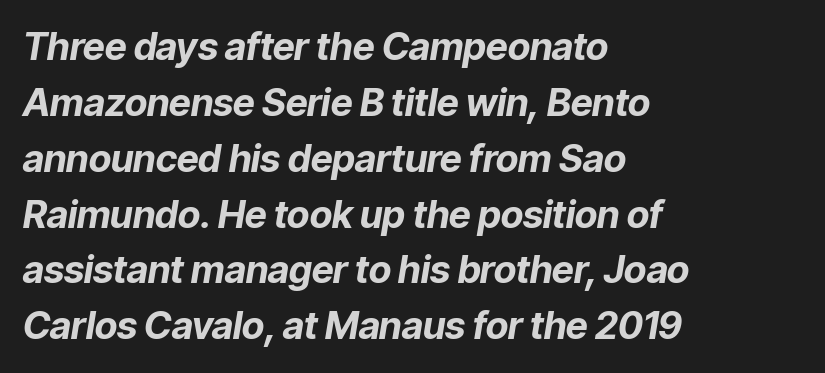
The image shows 38 px bold type, italic (leaning right); set left-aligned, normal line spacing (1.47x), normal letter spacing, not underlined; low stroke contrast and a medium x-height.
